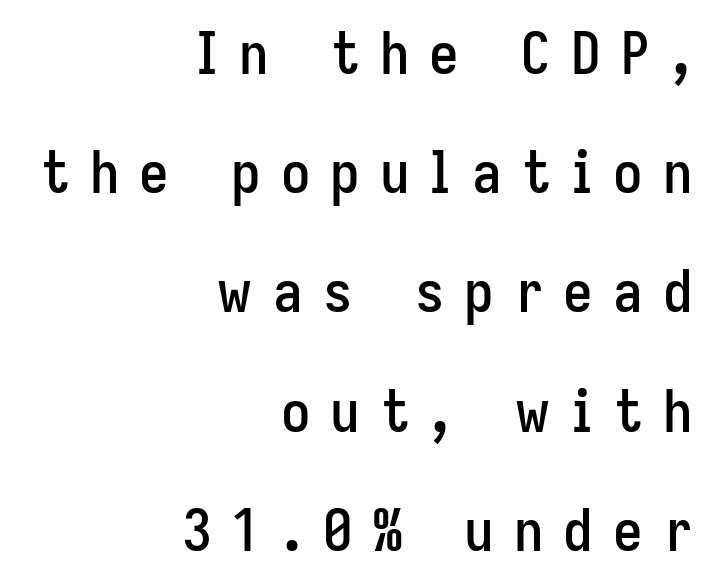
This sample is right-justified, so line beginnings fall wherever the words allow. In terms of letterform style, serifs are entirely absent. Just letters on the line, the space beneath them empty. This sample has the flowing, uneven cadence of proportional lettering. The space between consecutive lines is lavish.
